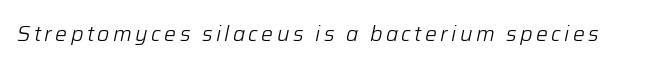
The image shows 21 px text type, italic (leaning right); set not underlined.
